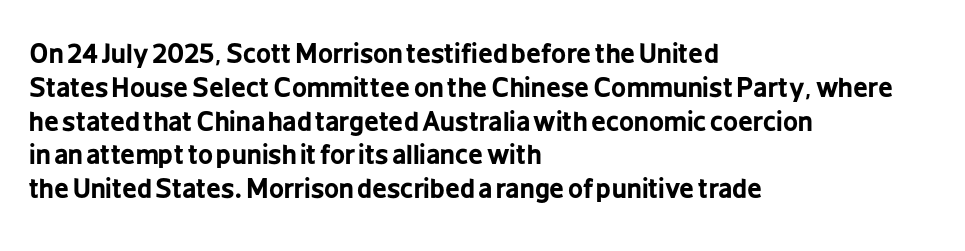
Q: Is the text bold? A: Yes.
Q: Is the text italic (slanted)? A: No, it is upright.
Q: Is the text underlined? A: No.
Q: How is the paragraph aligned? A: Left-aligned.
Q: Is the spacing between letters normal or unusually wide? A: Normal.
Q: Is the spacing between lines tight, normal or loose? A: Normal.
